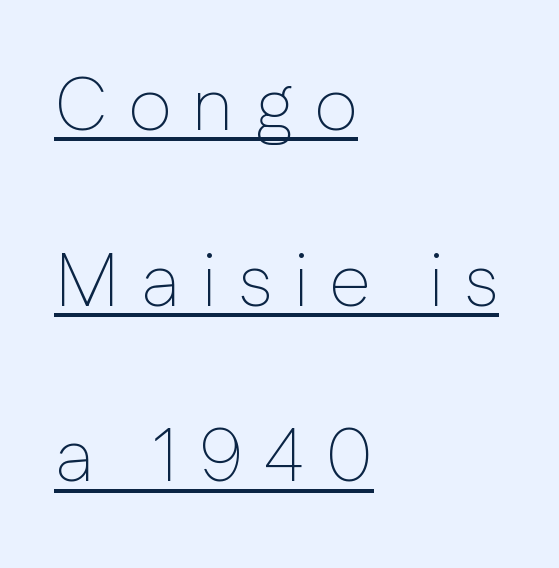
On a weight scale, this lands at 450 or below. Quick note: underline on. The compositor pushed each line to the left boundary. Each letter keeps its own natural width here, so spacing adapts to shape. Widely set lines give the paragraph a tall, airy silhouette. A roman cut, with each character standing at attention.
